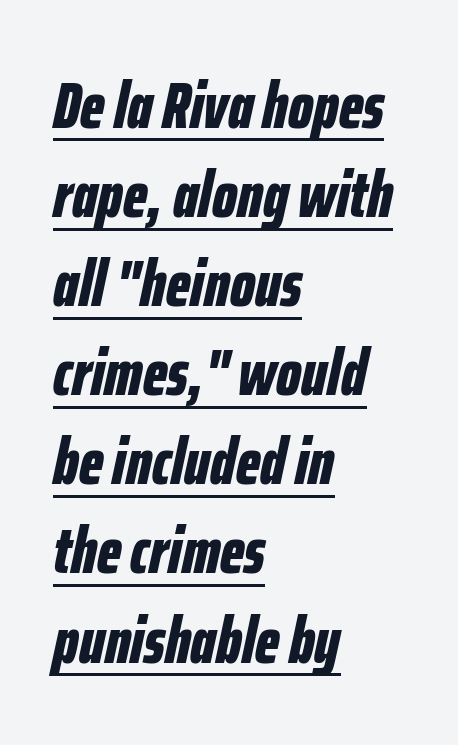
Q: Is the text bold? A: Yes.
Q: Is the text italic (slanted)? A: Yes, it leans right by about 12 degrees.
Q: Is the text underlined? A: Yes.
Q: How is the paragraph aligned? A: Left-aligned.
Q: Is the spacing between letters normal or unusually wide? A: Normal.
Q: Is the spacing between lines tight, normal or loose? A: Normal.
Q: Width (condensed, normal, or wide)? A: Condensed.
Q: Stroke contrast? A: Low.
Q: x-height? A: Medium.
Q: Monospaced? A: No.
